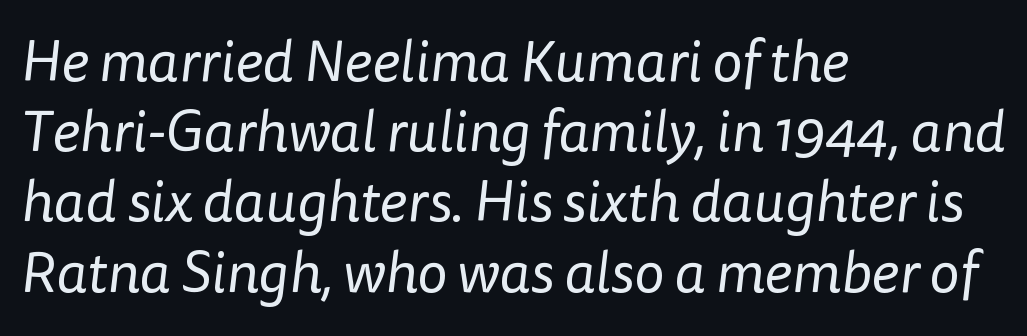
{"serif": "no", "bold": "no", "weight": "regular", "width": "normal", "stroke_contrast": "low", "x_height": "medium", "monospaced": "no", "underline": "no", "align": "left", "line_spacing_ratio": 1.21, "letter_spacing": "normal", "letter_spacing_em": 0.0, "glyph_px": 58}
